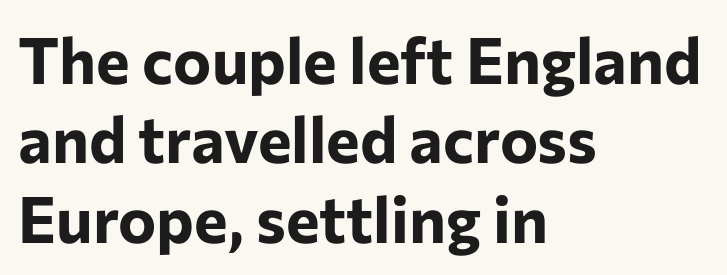
Q: Is the text bold? A: Yes.
Q: Is the text italic (slanted)? A: No, it is upright.
Q: Is the typeface a serif or a sans-serif typeface? A: Sans-serif.
Q: Is the text underlined? A: No.
Q: How is the paragraph aligned? A: Left-aligned.
Q: Is the spacing between letters normal or unusually wide? A: Normal.
Q: Width (condensed, normal, or wide)? A: Normal.
Q: Stroke contrast? A: Low.
Q: x-height? A: Medium.
Q: Monospaced? A: No.
